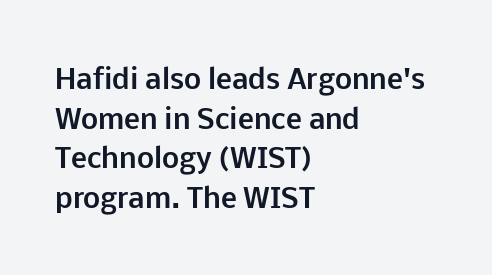
The image shows 27 px bold type, upright; set left-aligned, normal line spacing (1.47x), normal letter spacing, not underlined.
